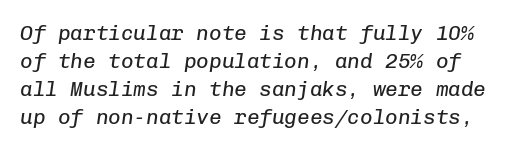
Q: Is the text bold? A: No.
Q: Is the text italic (slanted)? A: Yes, it leans right by about 8 degrees.
Q: Is the text underlined? A: No.
Q: Is the spacing between letters normal or unusually wide? A: Normal.
Q: Is the spacing between lines tight, normal or loose? A: Normal.
